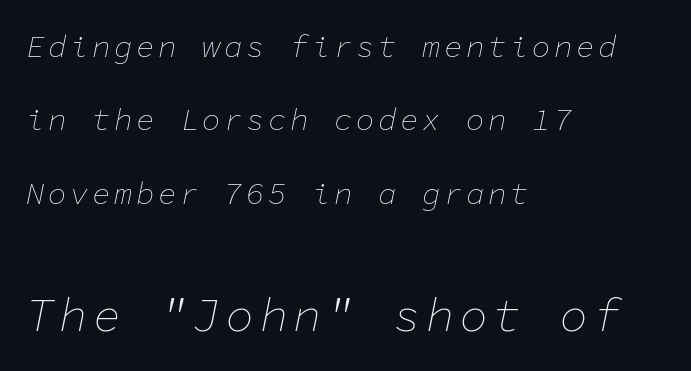
{"italic": "yes", "lean": "right", "slant_degrees": 11, "bold": "no", "weight": "thin", "width": "normal", "stroke_contrast": "low", "x_height": "medium", "monospaced": "yes", "underline": "no", "align": "left", "line_spacing": "loose", "line_spacing_ratio": 2.37, "larger_block": "second", "size_ratio": 1.52, "glyph_px": 47}
